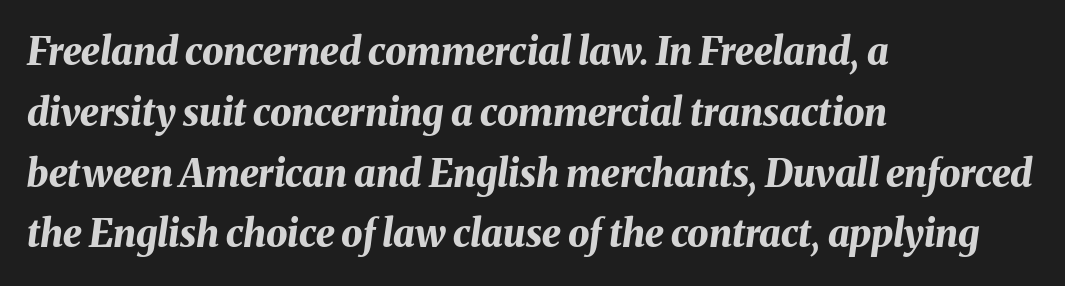
The image shows 38 px bold type, italic (leaning right); set left-aligned, normal line spacing (1.6x), normal letter spacing, not underlined; medium stroke contrast and a medium x-height.
